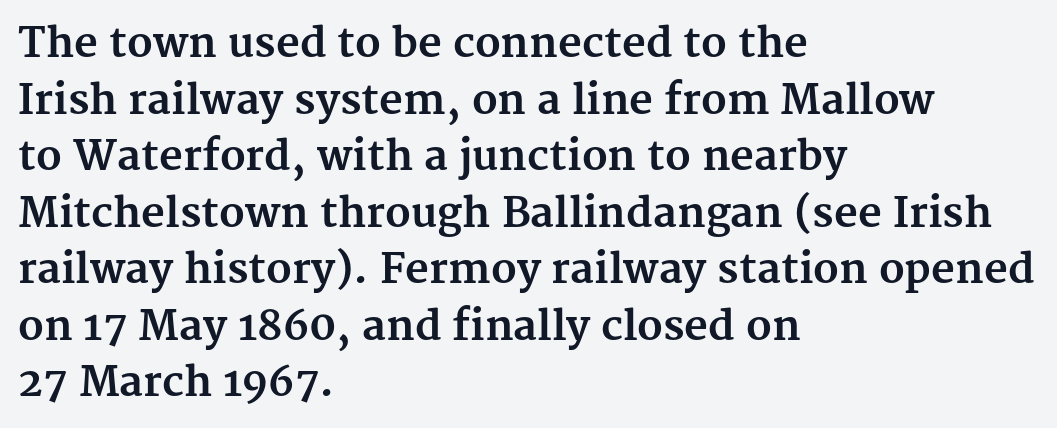
The image shows 41 px bold serif type, upright; set left-aligned, normal line spacing (1.38x), normal letter spacing, not underlined; medium stroke contrast and a medium x-height.
